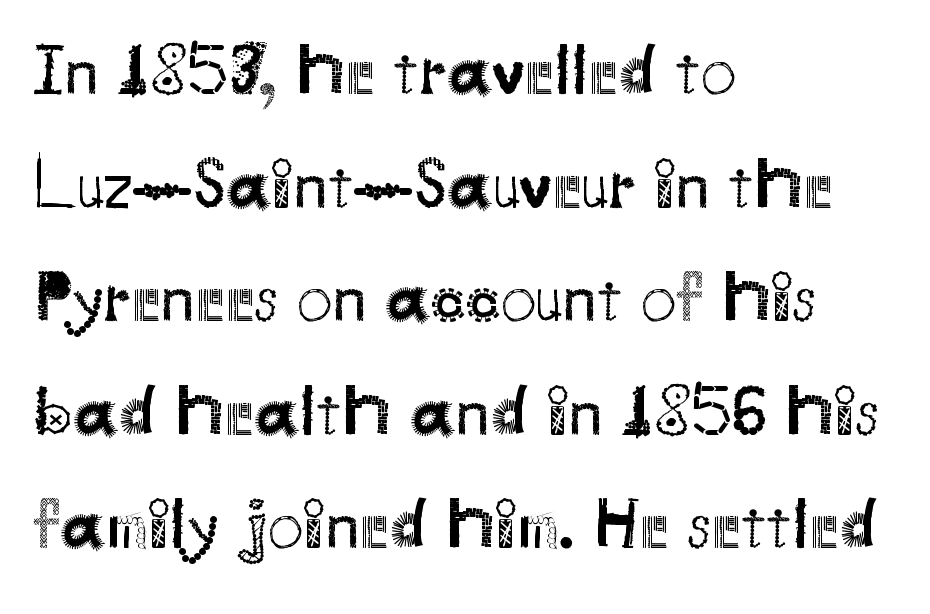
The image shows 71 px regular-weight sans-serif type, upright; set left-aligned, normal line spacing (1.6x), normal letter spacing, not underlined; medium stroke contrast and a small x-height.
